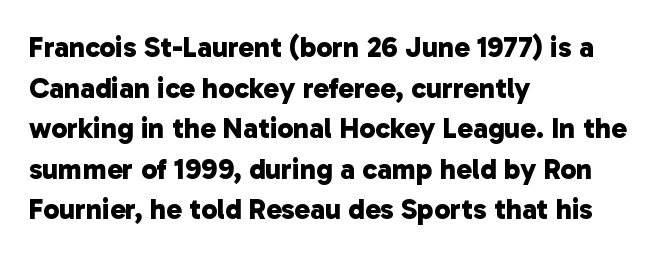
Each word holds together tightly as a unit, with standard inter-letter gaps. Proportional: the letters do not fall into vertical columns. To sum up the face: it is a sans, with no serifs. Regular leading. Check under the words: just untouched page. Leftover space on each line is placed entirely after the last word.
